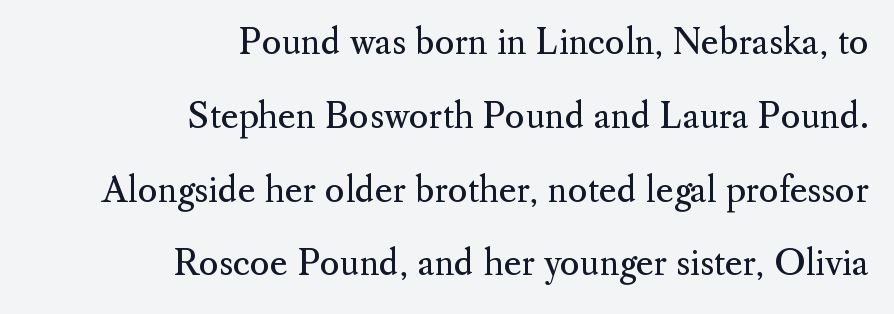
The string is rendered with underlining switched off. One glance says open: line gaps are wider than usual. The typeface chosen for these lines features serifs. Looks like regular typesetting: each glyph gets only the width it needs. The ragged edge is on the left, which tells us the setting is flush right. The typeface has the unassuming heft of standard copy or less.
